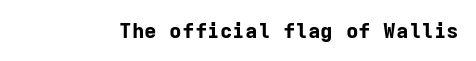
The image shows 21 px bold type, upright; set normal letter spacing, not underlined.
